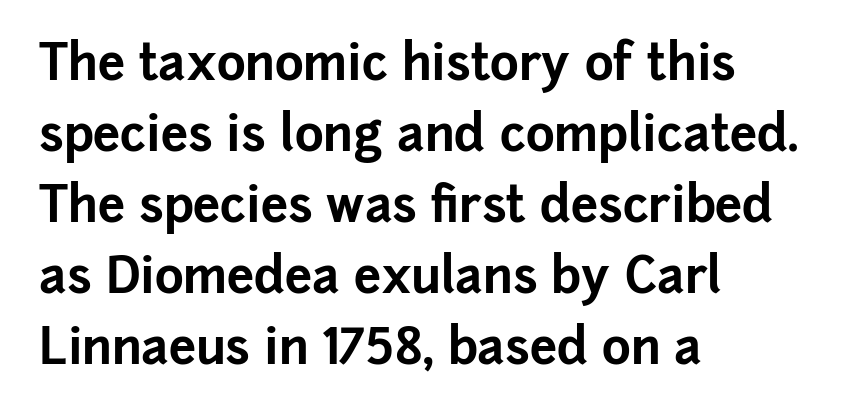
{"serif": "no", "italic": "no", "bold": "yes", "weight": "bold", "width": "normal", "stroke_contrast": "low", "x_height": "medium", "monospaced": "no", "underline": "no", "align": "left", "line_spacing": "normal", "line_spacing_ratio": 1.45, "letter_spacing": "normal", "letter_spacing_em": 0.0, "glyph_px": 49}
